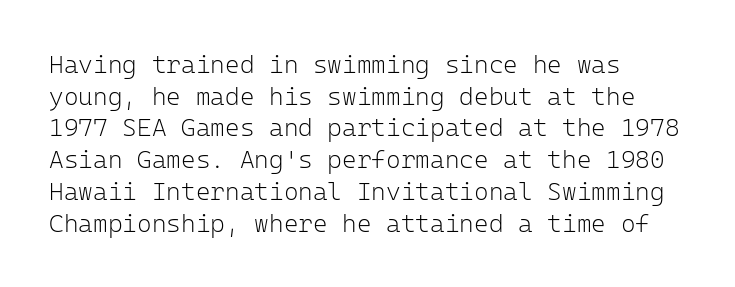
Q: Is the text bold? A: No.
Q: Is the text italic (slanted)? A: No, it is upright.
Q: Is the text underlined? A: No.
Q: How is the paragraph aligned? A: Left-aligned.
Q: Is the spacing between letters normal or unusually wide? A: Normal.
Q: Is the spacing between lines tight, normal or loose? A: Normal.
